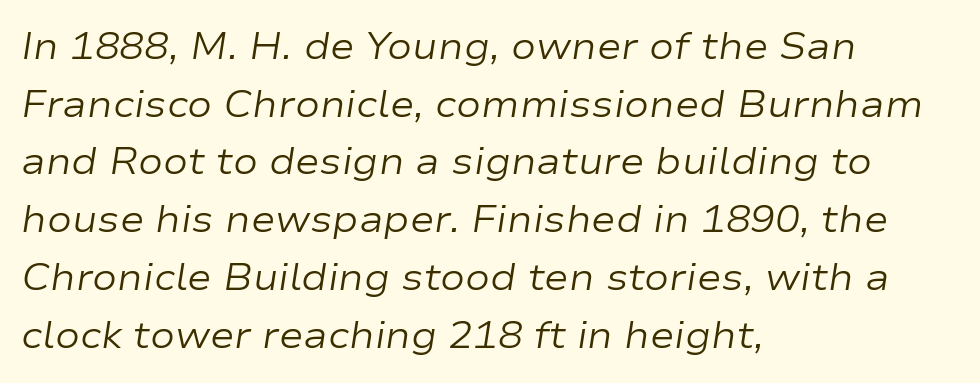
Q: Is the text bold? A: No.
Q: Is the text italic (slanted)? A: Yes, it leans right by about 9 degrees.
Q: Is the text underlined? A: No.
Q: How is the paragraph aligned? A: Left-aligned.
Q: Is the spacing between letters normal or unusually wide? A: Normal.
Q: Is the spacing between lines tight, normal or loose? A: Normal.
Q: Width (condensed, normal, or wide)? A: Wide.
Q: Stroke contrast? A: Low.
Q: x-height? A: Medium.
Q: Monospaced? A: No.
